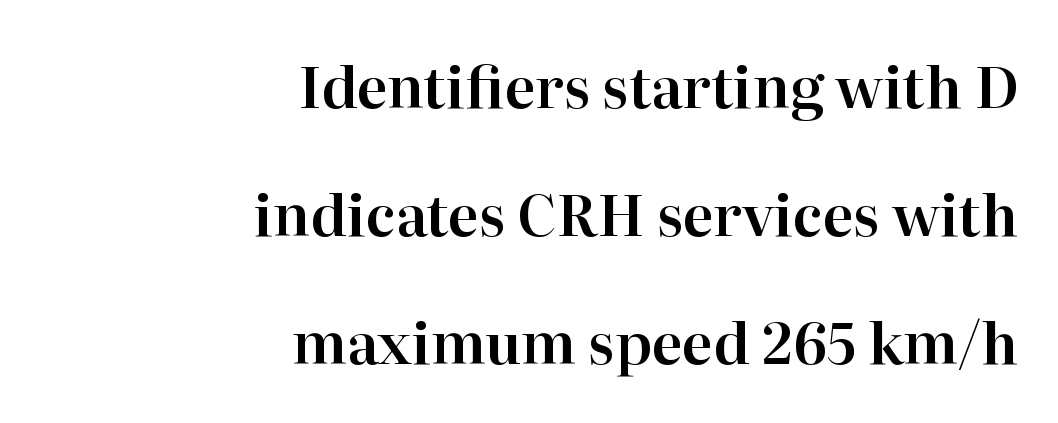
{"serif": "yes", "italic": "no", "width": "normal", "stroke_contrast": "high", "x_height": "medium", "monospaced": "no", "underline": "no", "align": "right", "line_spacing": "loose", "line_spacing_ratio": 2.25, "letter_spacing": "normal", "letter_spacing_em": 0.0, "glyph_px": 57}
